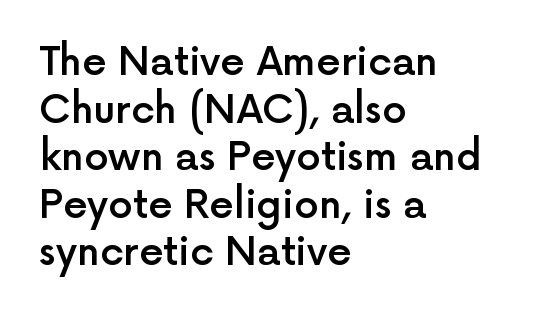
This sample has the flowing, uneven cadence of proportional lettering. These lines keep a tight, regular rhythm from letter to letter. What weight is shown? A semibold, between regular and bold. Classification — sans serif.
